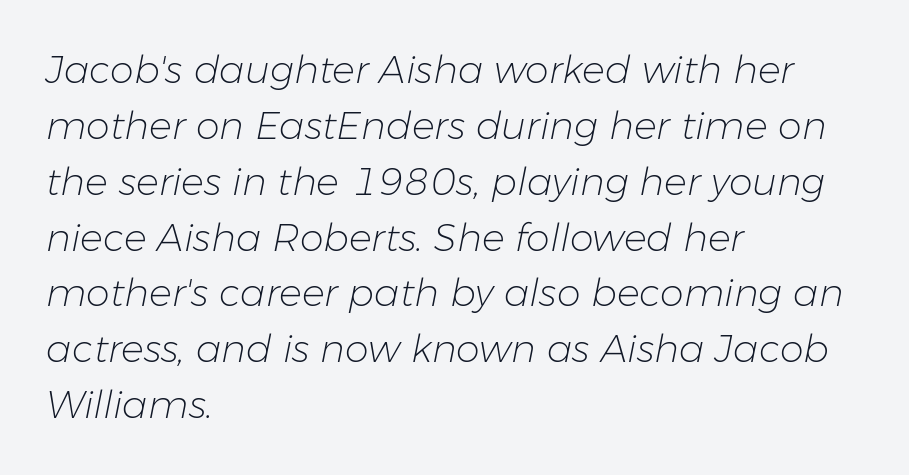
{"italic": "yes", "lean": "right", "slant_degrees": 11, "bold": "no", "weight": "light", "width": "normal", "stroke_contrast": "low", "x_height": "medium", "monospaced": "no", "underline": "no", "align": "left", "line_spacing": "normal", "line_spacing_ratio": 1.47, "letter_spacing": "normal", "letter_spacing_em": 0.0, "glyph_px": 38}
